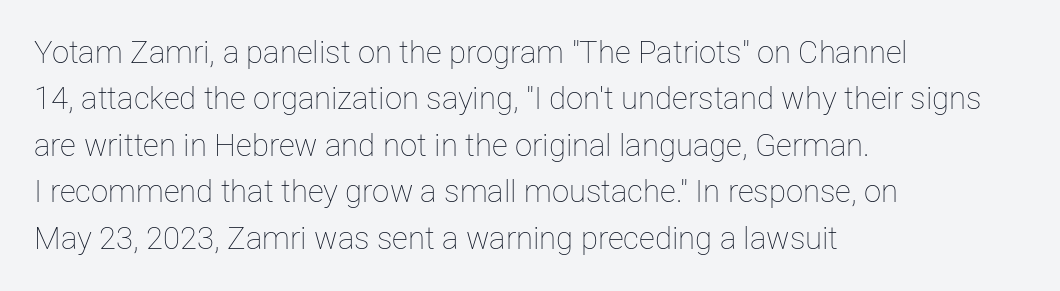
The image shows 31 px thin type, upright; set left-aligned, normal line spacing (1.5x), normal letter spacing, not underlined; low stroke contrast and a medium x-height.
